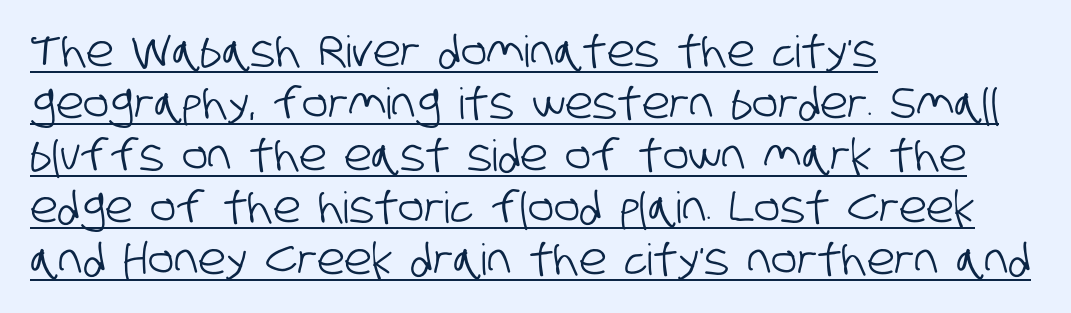
I'd call this a sans setting — the letters go barefoot. The rendering anchors every line to the left-hand side. The passage shown is typed in a proportional face where columns would drift. The rendered words wear a rule along their underside. Characters follow at the spacing the type designer built in.
